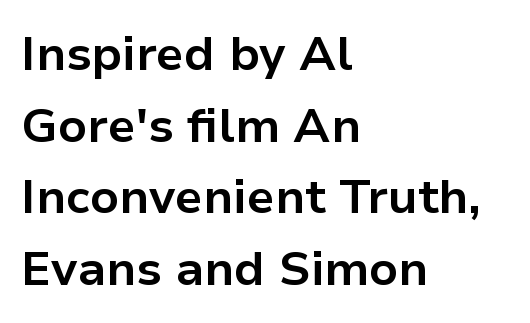
{"serif": "no", "italic": "no", "bold": "yes", "weight": "bold", "width": "normal", "stroke_contrast": "low", "x_height": "medium", "monospaced": "no", "underline": "no", "align": "left", "line_spacing": "normal", "line_spacing_ratio": 1.49, "letter_spacing": "normal", "letter_spacing_em": 0.0, "glyph_px": 48}
